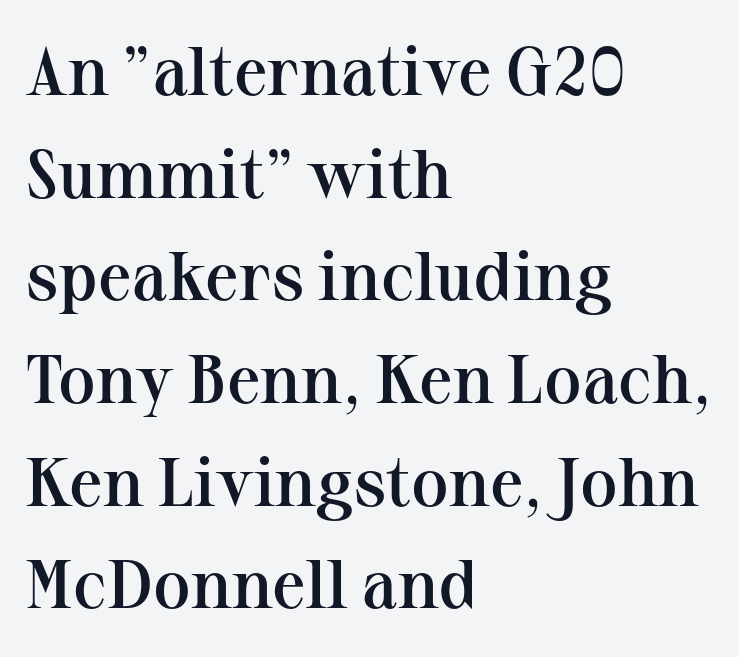
{"serif": "yes", "italic": "no", "bold": "semi", "weight": "semibold", "width": "normal", "stroke_contrast": "medium", "x_height": "medium", "monospaced": "no", "underline": "no", "align": "left", "line_spacing": "normal", "line_spacing_ratio": 1.51, "letter_spacing": "normal", "letter_spacing_em": 0.0, "glyph_px": 68}
